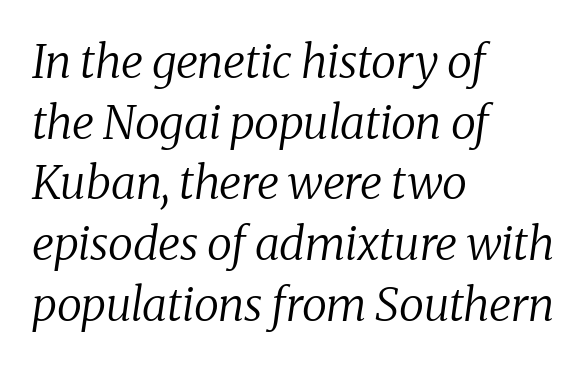
Q: Is the text bold? A: No.
Q: Is the text italic (slanted)? A: Yes, it leans right by about 8 degrees.
Q: Is the typeface a serif or a sans-serif typeface? A: Serif.
Q: Is the text underlined? A: No.
Q: How is the paragraph aligned? A: Left-aligned.
Q: Is the spacing between letters normal or unusually wide? A: Normal.
Q: Is the spacing between lines tight, normal or loose? A: Normal.
Q: Width (condensed, normal, or wide)? A: Normal.
Q: Stroke contrast? A: Medium.
Q: x-height? A: Medium.
Q: Monospaced? A: No.
